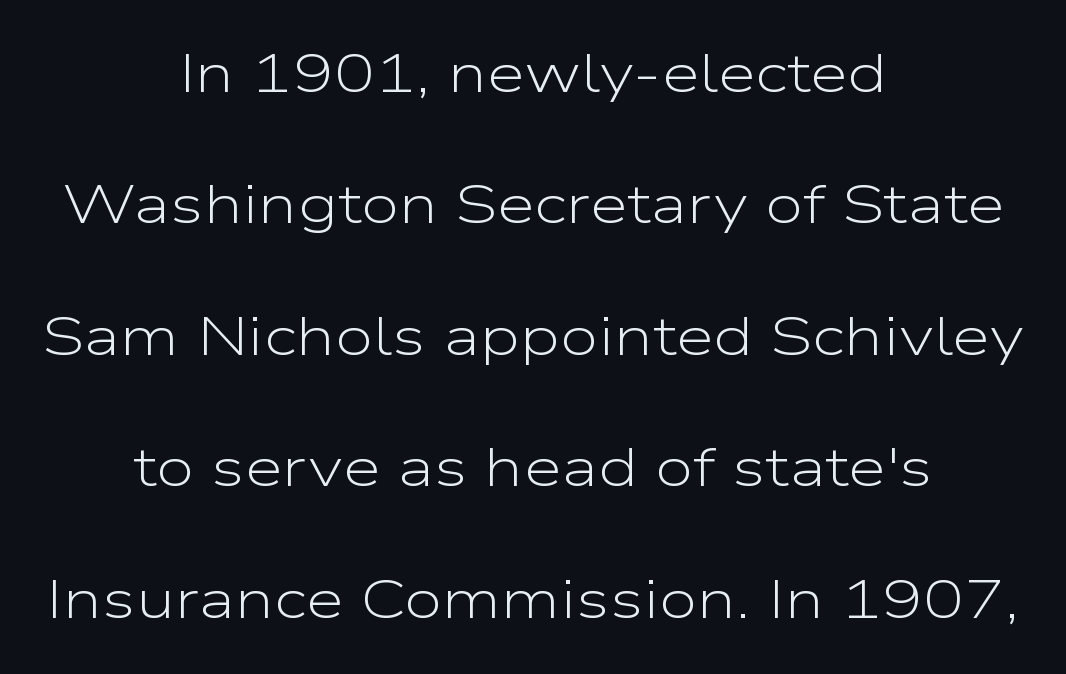
This sample uses plain, unmodified letter spacing. Notice how the passage keeps no hard edge, just a central spine. In terms of posture, this sample is upright. Baseline-to-baseline distance is far greater than the letter height. Heaviness? Minimal to ordinary, like unemphasized prose. Underlining? Definitely not there.
